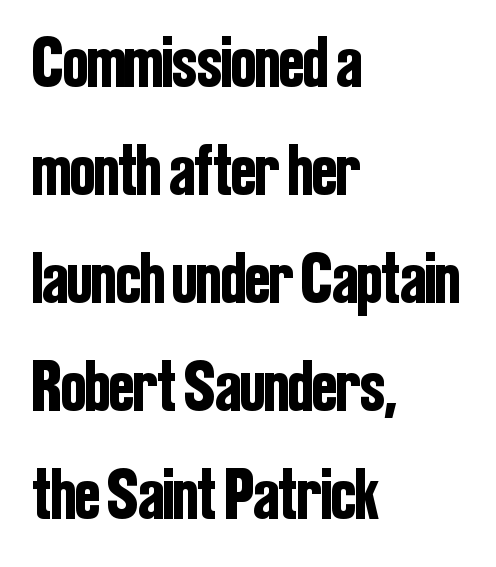
{"serif": "no", "italic": "no", "width": "condensed", "stroke_contrast": "low", "x_height": "medium", "monospaced": "no", "underline": "no", "align": "left", "line_spacing": "normal", "line_spacing_ratio": 1.48, "letter_spacing": "normal", "letter_spacing_em": 0.0, "glyph_px": 73}
